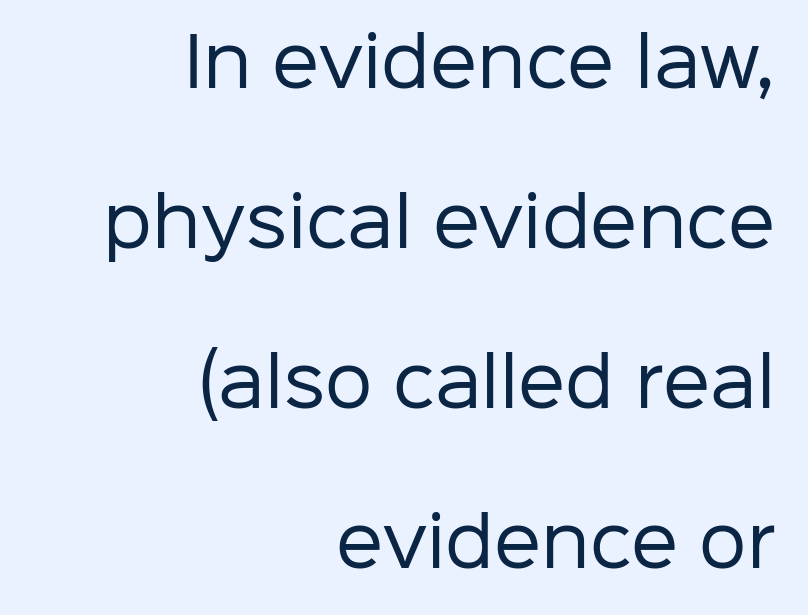
Q: Is the text bold? A: No.
Q: Is the text italic (slanted)? A: No, it is upright.
Q: Is the typeface a serif or a sans-serif typeface? A: Sans-serif.
Q: Is the text underlined? A: No.
Q: How is the paragraph aligned? A: Right-aligned.
Q: Is the spacing between letters normal or unusually wide? A: Normal.
Q: Is the spacing between lines tight, normal or loose? A: Loose.
Q: Width (condensed, normal, or wide)? A: Normal.
Q: Stroke contrast? A: Low.
Q: x-height? A: Medium.
Q: Monospaced? A: No.
